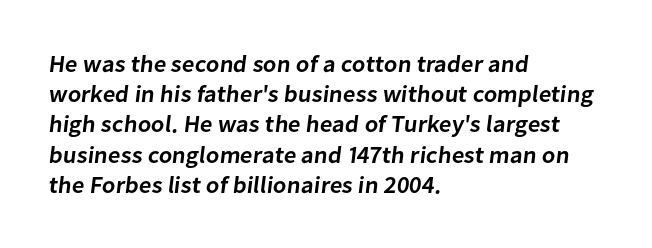
Q: Is the text bold? A: Semi-bold.
Q: Is the text underlined? A: No.
Q: How is the paragraph aligned? A: Left-aligned.
Q: Is the spacing between letters normal or unusually wide? A: Normal.
Q: Is the spacing between lines tight, normal or loose? A: Normal.
